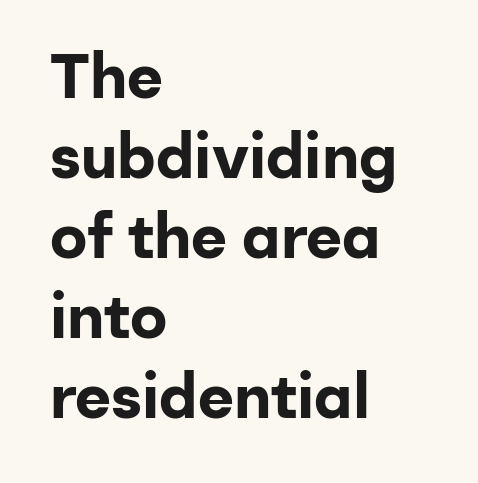
The image shows 62 px bold sans-serif type, upright; set left-aligned, normal line spacing (1.29x), normal letter spacing, not underlined; low stroke contrast and a medium x-height.
